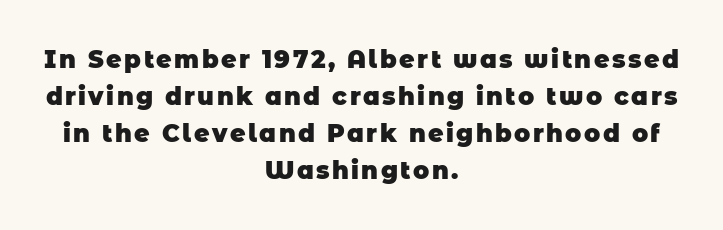
The image shows 24 px bold type; set centered, normal line spacing (1.54x), not underlined.
